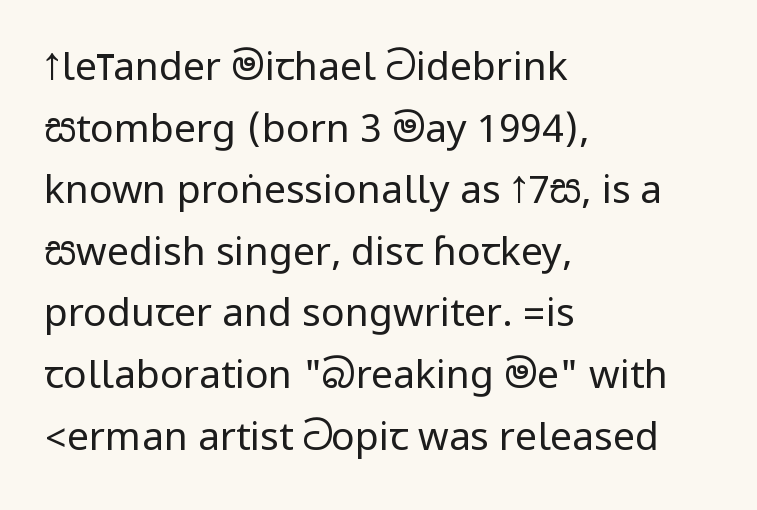
{"serif": "no", "italic": "no", "bold": "no", "weight": "regular", "width": "condensed", "stroke_contrast": "low", "underline": "no", "align": "left", "line_spacing": "normal", "line_spacing_ratio": 1.58, "letter_spacing": "normal", "letter_spacing_em": 0.0, "glyph_px": 39}
